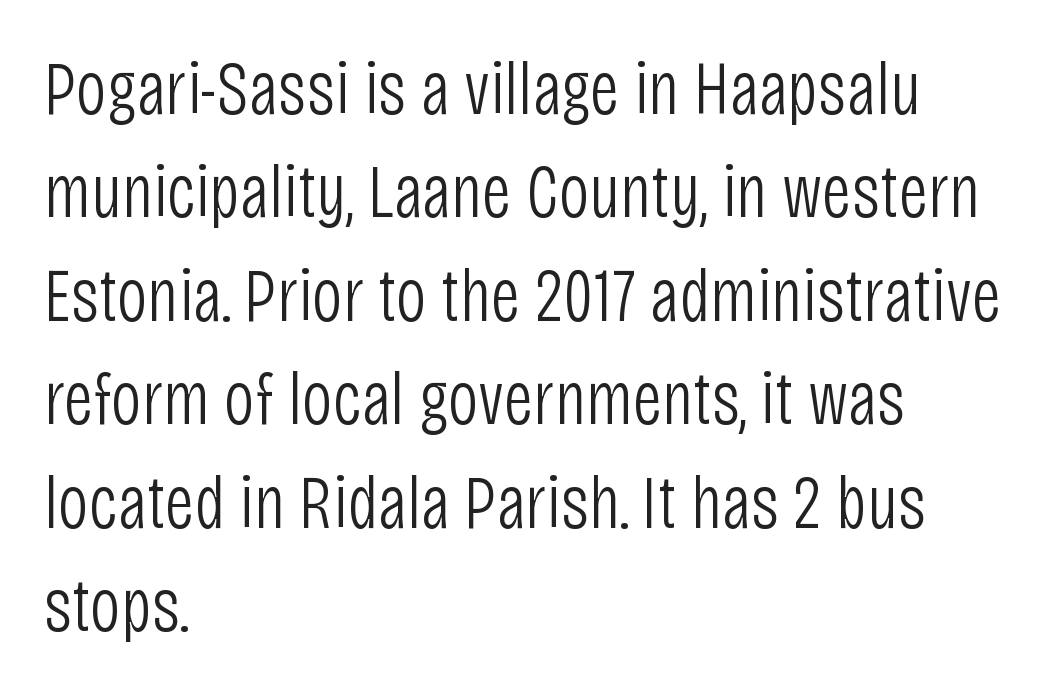
{"serif": "no", "italic": "no", "bold": "no", "weight": "light", "width": "condensed", "stroke_contrast": "low", "x_height": "large", "monospaced": "no", "underline": "no", "align": "left", "line_spacing": "normal", "line_spacing_ratio": 1.38, "letter_spacing": "normal", "letter_spacing_em": 0.0, "glyph_px": 75}
